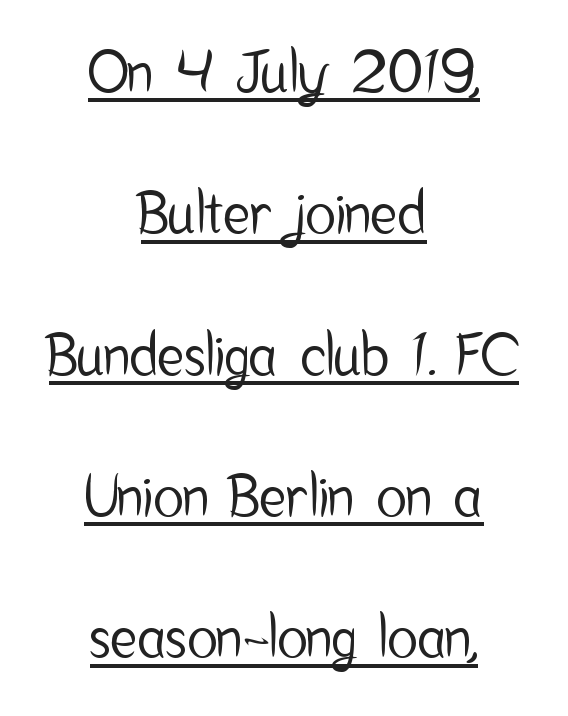
Q: Is the text italic (slanted)? A: No, it is upright.
Q: Is the typeface a serif or a sans-serif typeface? A: Sans-serif.
Q: Is the text underlined? A: Yes.
Q: How is the paragraph aligned? A: Centered.
Q: Is the spacing between letters normal or unusually wide? A: Normal.
Q: Is the spacing between lines tight, normal or loose? A: Loose.
Q: Width (condensed, normal, or wide)? A: Condensed.
Q: Stroke contrast? A: Low.
Q: x-height? A: Medium.
Q: Monospaced? A: No.
